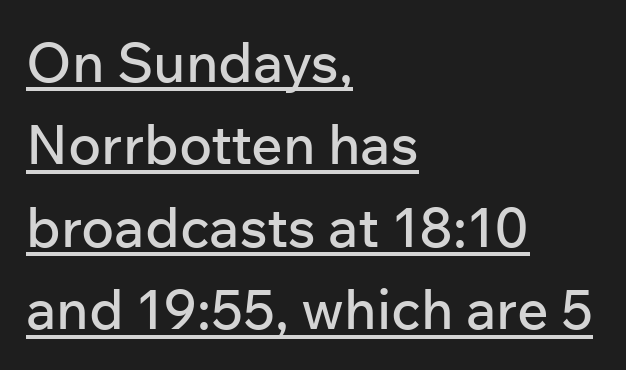
The image shows 55 px sans-serif type, upright; set left-aligned, normal line spacing (1.5x), normal letter spacing, underlined; low stroke contrast and a medium x-height.
